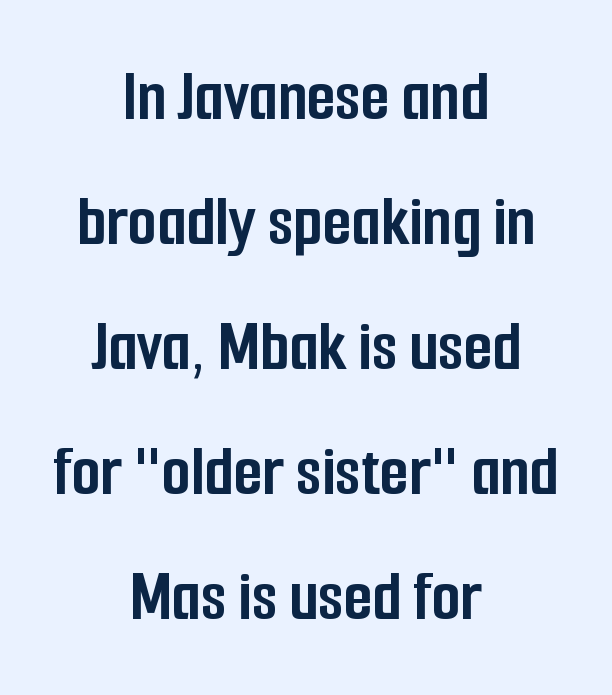
Q: Is the text bold? A: Yes.
Q: Is the text italic (slanted)? A: No, it is upright.
Q: Is the typeface a serif or a sans-serif typeface? A: Sans-serif.
Q: Is the text underlined? A: No.
Q: How is the paragraph aligned? A: Centered.
Q: Is the spacing between letters normal or unusually wide? A: Normal.
Q: Is the spacing between lines tight, normal or loose? A: Normal.
Q: Width (condensed, normal, or wide)? A: Condensed.
Q: Stroke contrast? A: Low.
Q: x-height? A: Medium.
Q: Monospaced? A: No.
